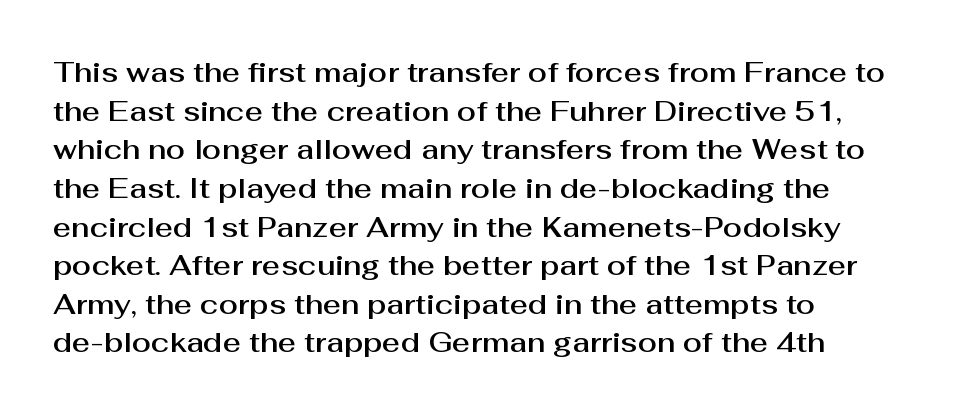
Casual observation: everything's shoved over to the left. Serif or sans? Sans — the stroke terminals are bare. Nobody touched the tracking dial on this one. The string is rendered with underlining switched off.
